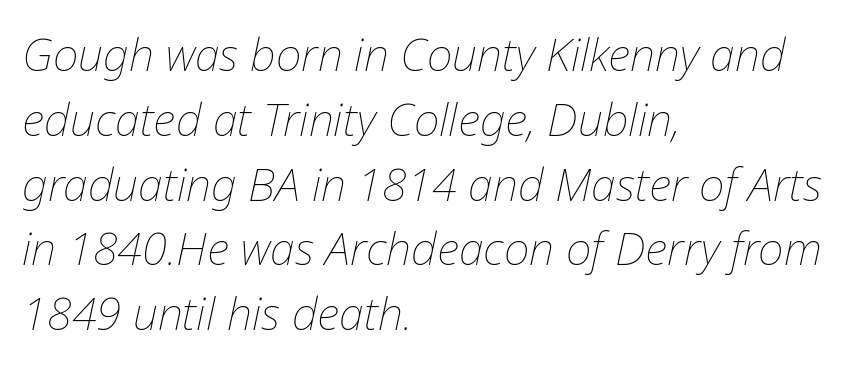
Q: Is the text bold? A: No.
Q: Is the text italic (slanted)? A: Yes, it leans right by about 12 degrees.
Q: Is the text underlined? A: No.
Q: How is the paragraph aligned? A: Left-aligned.
Q: Is the spacing between letters normal or unusually wide? A: Normal.
Q: Is the spacing between lines tight, normal or loose? A: Normal.
Q: Width (condensed, normal, or wide)? A: Normal.
Q: Stroke contrast? A: Low.
Q: x-height? A: Medium.
Q: Monospaced? A: No.
